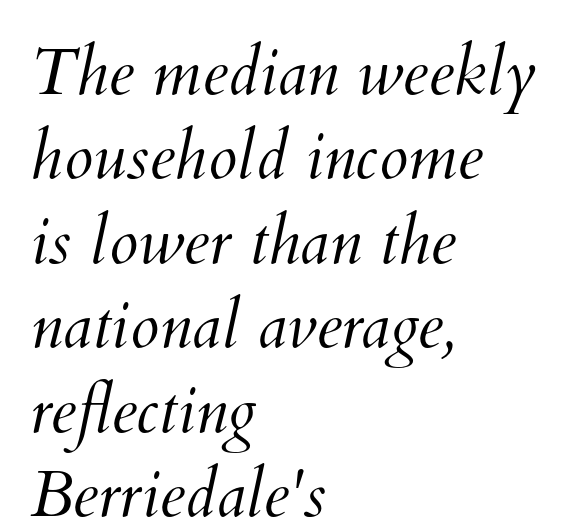
Q: Is the text bold? A: No.
Q: Is the text underlined? A: No.
Q: How is the paragraph aligned? A: Left-aligned.
Q: Is the spacing between letters normal or unusually wide? A: Normal.
Q: Is the spacing between lines tight, normal or loose? A: Normal.
Q: Width (condensed, normal, or wide)? A: Normal.
Q: Stroke contrast? A: Medium.
Q: x-height? A: Small.
Q: Monospaced? A: No.
